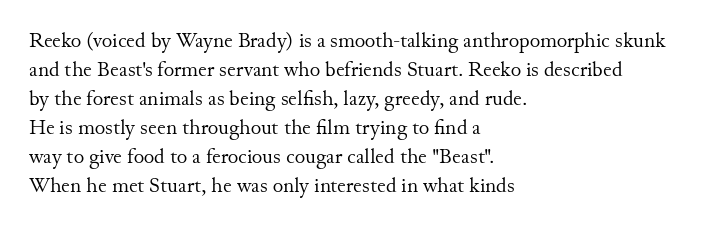
Q: Is the text bold? A: No.
Q: Is the text italic (slanted)? A: No, it is upright.
Q: Is the text underlined? A: No.
Q: How is the paragraph aligned? A: Left-aligned.
Q: Is the spacing between letters normal or unusually wide? A: Normal.
Q: Is the spacing between lines tight, normal or loose? A: Normal.
